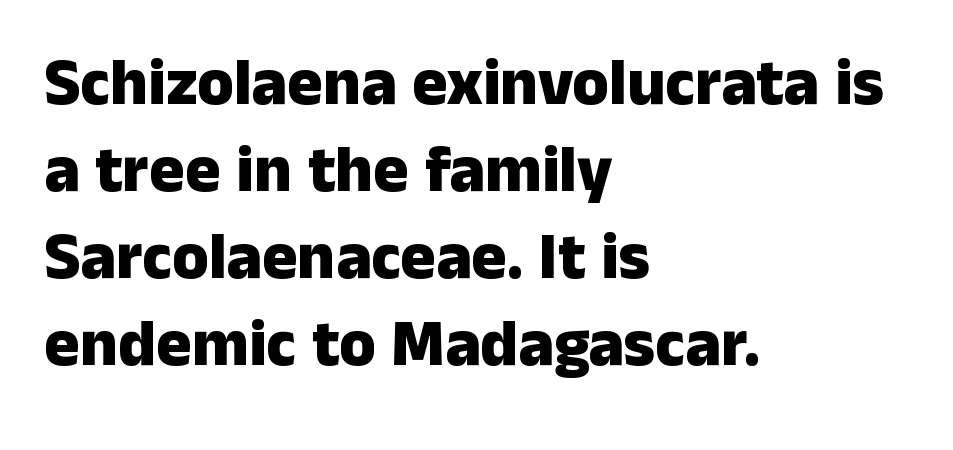
{"serif": "no", "italic": "no", "bold": "yes", "weight": "heavy", "width": "normal", "stroke_contrast": "low", "x_height": "medium", "monospaced": "no", "underline": "no", "align": "left", "line_spacing": "normal", "line_spacing_ratio": 1.32, "letter_spacing": "normal", "letter_spacing_em": 0.0, "glyph_px": 66}
